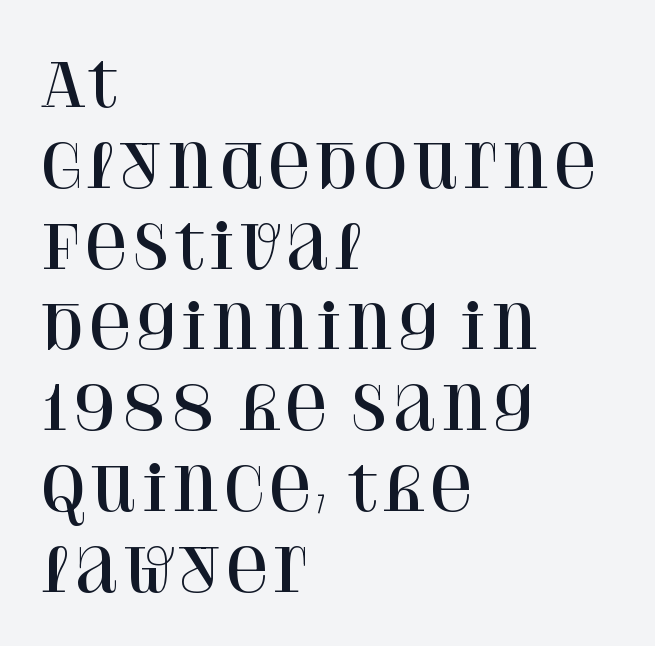
Q: Is the text italic (slanted)? A: No, it is upright.
Q: Is the typeface a serif or a sans-serif typeface? A: Serif.
Q: Is the text underlined? A: No.
Q: How is the paragraph aligned? A: Left-aligned.
Q: Is the spacing between letters normal or unusually wide? A: Normal.
Q: Is the spacing between lines tight, normal or loose? A: Normal.
Q: Width (condensed, normal, or wide)? A: Normal.
Q: Stroke contrast? A: High.
Q: x-height? A: Large.
Q: Monospaced? A: No.
